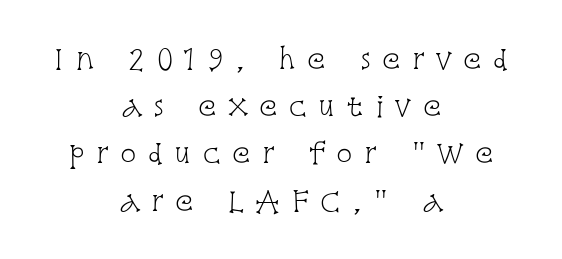
{"italic": "no", "bold": "no", "underline": "no", "align": "center", "line_spacing_ratio": 1.75, "letter_spacing": "wide", "letter_spacing_em": 0.42, "glyph_px": 27}
